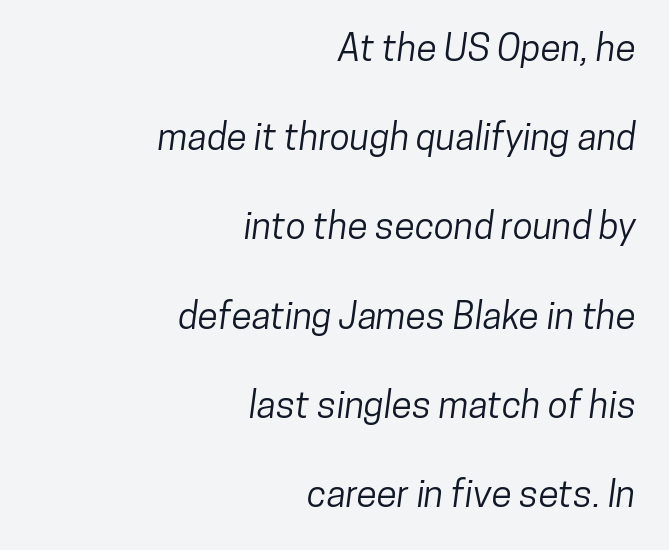
Decoration check: the copy has no underline. Is this a fixed-width face? No — the glyphs have proportional, varying widths. Does the type have serifs? No, each stem ends abruptly. Characters follow at the spacing the type designer built in.
